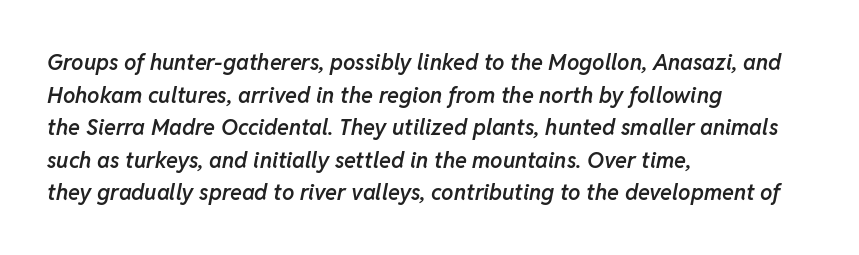
Any mark beneath the type? The region is blank. Yep, that's italic — everything's leaning. This block has exactly the height ordinary leading produces. The rendering keeps characters at their native spacing. The setting favours the left margin, as ordinary paragraphs usually do. Every letter is mildly thick-stroked: semibold rather than bold.
